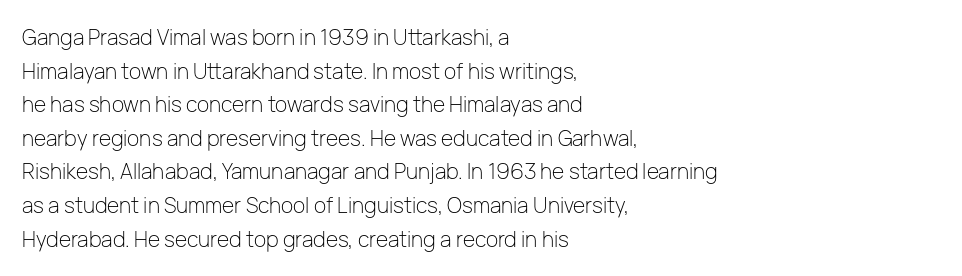
Q: Is the text bold? A: No.
Q: Is the text italic (slanted)? A: No, it is upright.
Q: Is the text underlined? A: No.
Q: How is the paragraph aligned? A: Left-aligned.
Q: Is the spacing between letters normal or unusually wide? A: Normal.
Q: Is the spacing between lines tight, normal or loose? A: Normal.
